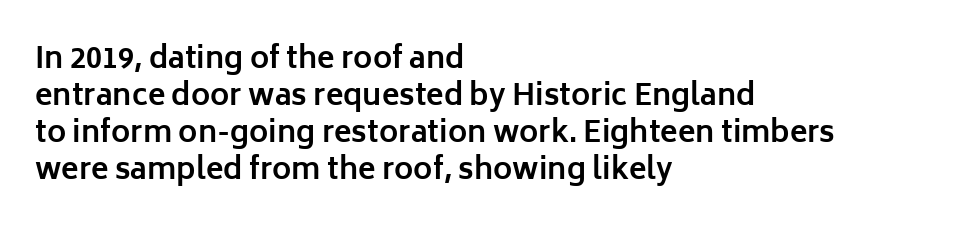
{"serif": "no", "italic": "no", "bold": "yes", "weight": "bold", "width": "normal", "stroke_contrast": "low", "x_height": "medium", "monospaced": "no", "underline": "no", "align": "left", "line_spacing": "normal", "line_spacing_ratio": 1.28, "letter_spacing": "normal", "letter_spacing_em": 0.0, "glyph_px": 29}
